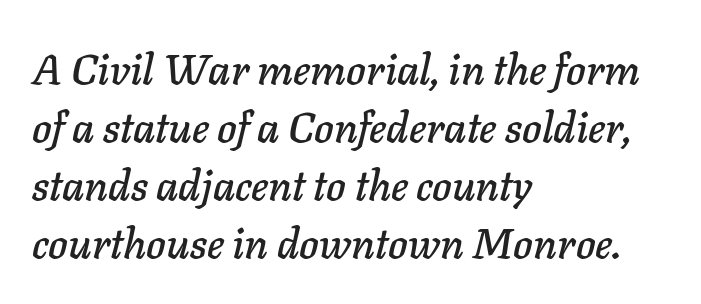
The image shows 42 px text type, italic (leaning right); set left-aligned, normal line spacing (1.38x), normal letter spacing, not underlined; low stroke contrast and a medium x-height.
